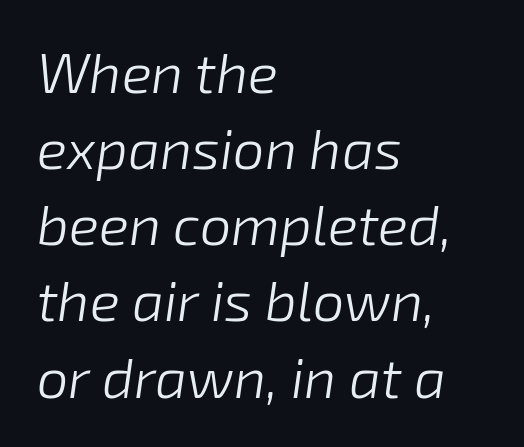
Q: Is the text bold? A: No.
Q: Is the text italic (slanted)? A: Yes, it leans right by about 8 degrees.
Q: Is the text underlined? A: No.
Q: How is the paragraph aligned? A: Left-aligned.
Q: Is the spacing between letters normal or unusually wide? A: Normal.
Q: Is the spacing between lines tight, normal or loose? A: Normal.
Q: Width (condensed, normal, or wide)? A: Normal.
Q: Stroke contrast? A: Low.
Q: x-height? A: Medium.
Q: Monospaced? A: No.
